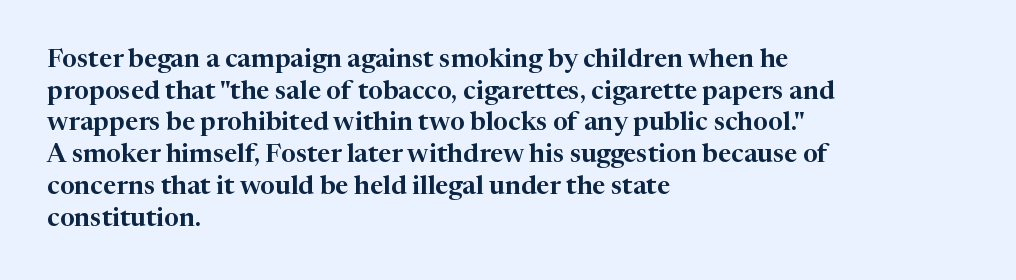
The image shows 26 px text type, upright; set left-aligned, line spacing 1.22x, normal letter spacing, not underlined.
